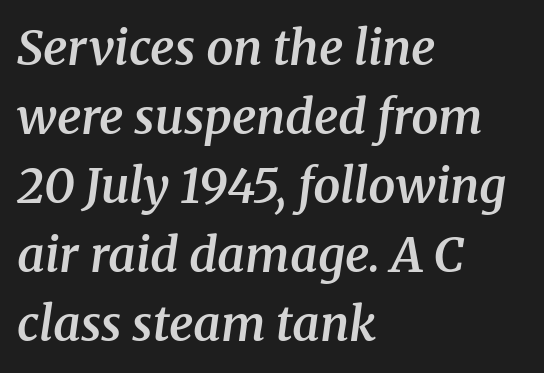
Each word holds together tightly as a unit, with standard inter-letter gaps. The face used here has a pronounced slope to its letters. The face used here is proportionally spaced, like ordinary book or web type. The typesetter chose a ragged-right arrangement here.
